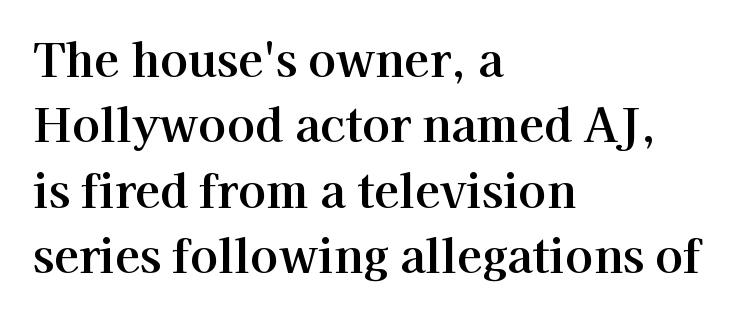
The image shows 46 px serif type, upright; set left-aligned, normal line spacing (1.42x), normal letter spacing, not underlined; high stroke contrast and a medium x-height.
